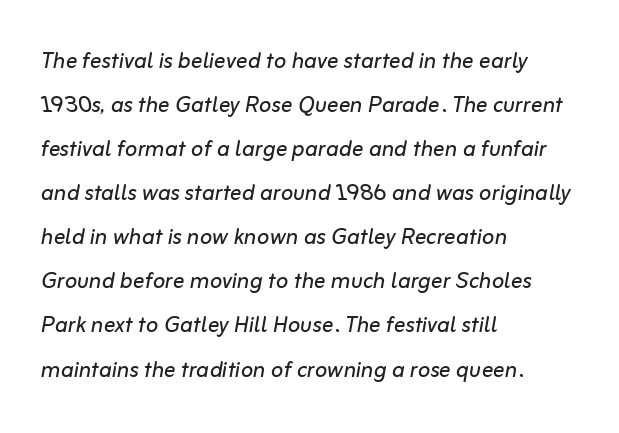
The image shows 29 px regular-weight type, italic (leaning right); set left-aligned, normal line spacing (1.52x), normal letter spacing, not underlined; low stroke contrast and a medium x-height.
